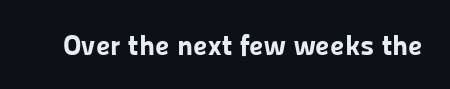
{"serif": "no", "italic": "no", "bold": "yes", "weight": "bold", "width": "normal", "stroke_contrast": "low", "x_height": "medium", "monospaced": "no", "underline": "no", "letter_spacing": "normal", "letter_spacing_em": 0.0, "glyph_px": 29}
